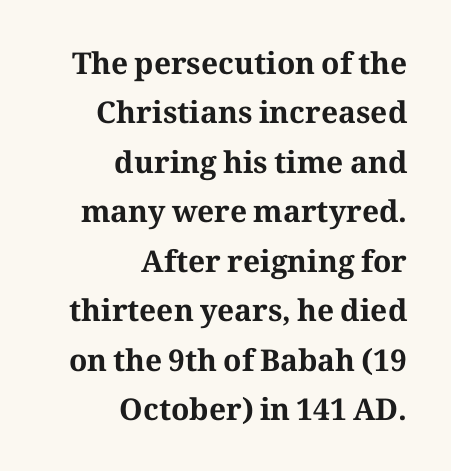
The image shows 30 px bold serif type, upright; set right-aligned, normal line spacing (1.65x), normal letter spacing, not underlined; medium stroke contrast and a medium x-height.
